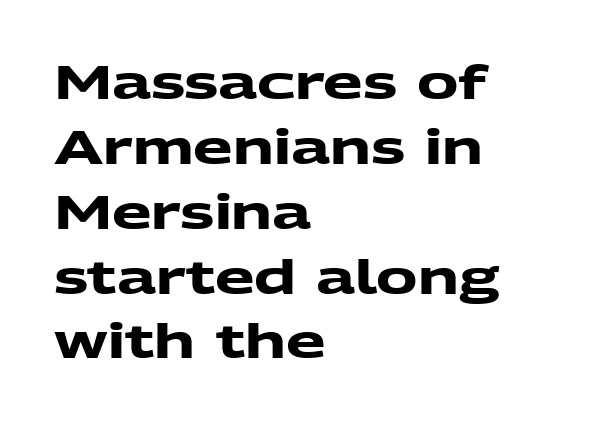
The string is rendered with underlining switched off. Looks like regular typesetting: each glyph gets only the width it needs. A typesetter would label this face a sans. The vertical gap from one line to the next is medium.
